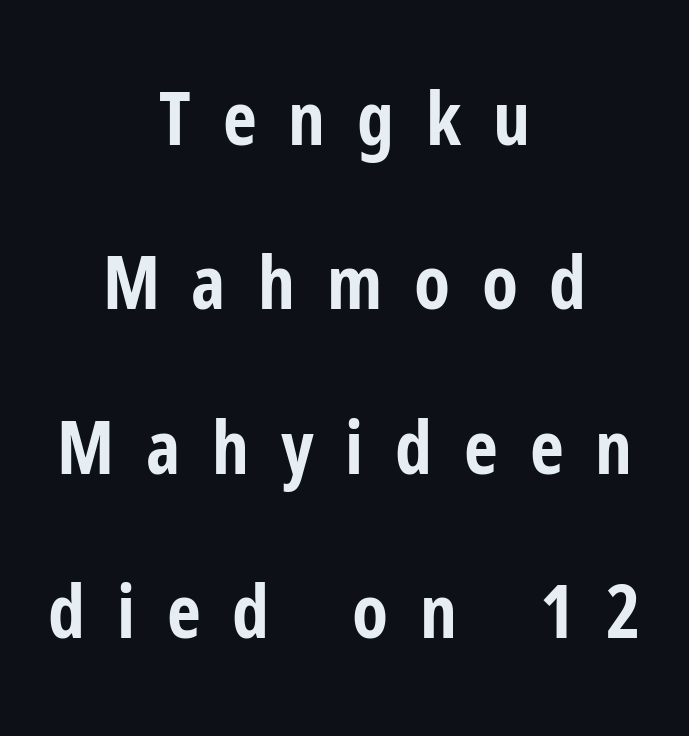
Is there much room between lines? Yes — plenty of vertical air separates them. Characters follow at a spacing far wider than the type designer built in. Heft: maximum for text — a bold. Horizontally, the lines are justified to the midpoint only. If you drew a line through each stem, it would be perfectly vertical.
